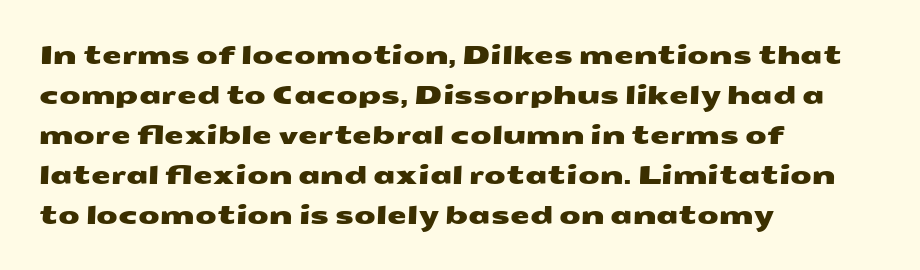
The specimen omits any rule beneath the text block's lines. A student would call this left alignment; a typographer would say flush left, rag right. Standard letterfit; no display-style spreading of the glyphs. Honestly, the row spacing looks completely unremarkable.
